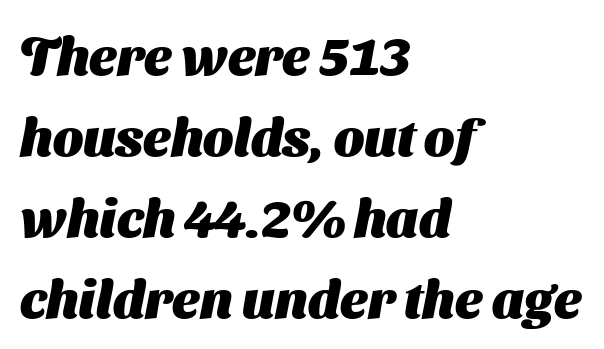
You'd pick this weight for a headline — it's a proper bold. Character widths vary here, with narrow letters taking less room than wide ones. Teacher's note: observe the even left margin — that is flush-left alignment. The rendering shows plain stroke endings on the letterforms — a sans-serif design. Just letters on the line, the space beneath them empty.
